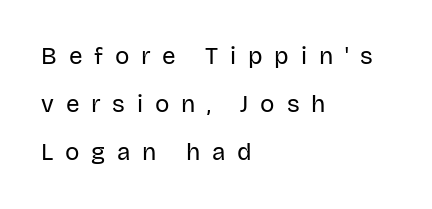
The image shows 24 px text type, upright; set left-aligned, loose line spacing (2.01x), unusually wide letter spacing (+0.49 em), not underlined.
